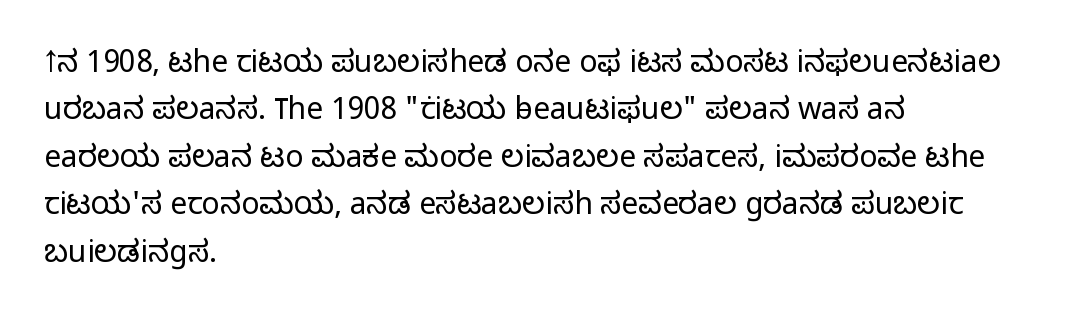
{"serif": "no", "italic": "no", "bold": "no", "weight": "light", "width": "normal", "stroke_contrast": "low", "x_height": "medium", "monospaced": "no", "underline": "no", "align": "left", "line_spacing": "normal", "line_spacing_ratio": 1.58, "letter_spacing": "normal", "letter_spacing_em": 0.0, "glyph_px": 30}
